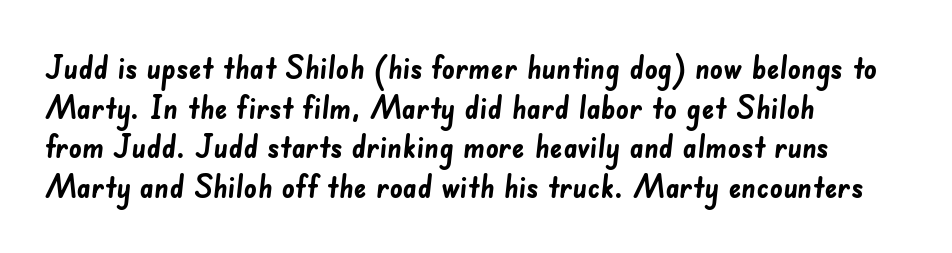
A full-strength bold gives these letters their thick strokes. The passage shown is typeset with a sans-serif family. Layout note: lines flush left. The rendering uses natural spacing where letterforms have individual widths. Compared with typical body copy, the letter spacing here is the same.
